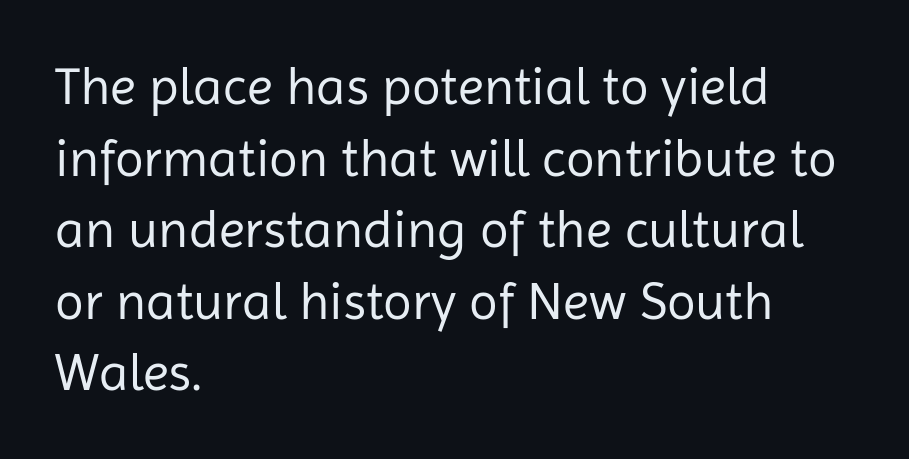
Typographically, this falls in the sans-serif category. The specimen omits any rule beneath the text block's lines. The passage shown is typed in a proportional face where columns would drift. The letters sit at their default tracking, neither squeezed nor spread.
